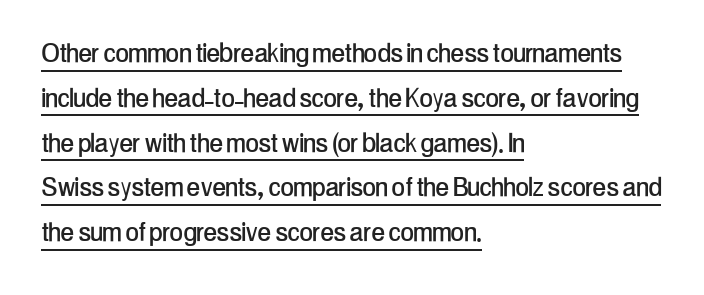
Spacing between characters is what you'd get straight out of the box. The glyphs are accompanied by a horizontal stroke just below them. Stroke terminals: plain, sans-serif. Visually the block forms a straight wall on the left and a jagged coastline on the right. Line spacing here is normal.
